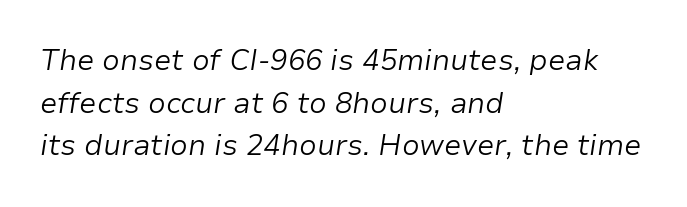
The image shows 29 px light type, italic (leaning right); set left-aligned, normal line spacing (1.47x), normal letter spacing, not underlined; low stroke contrast and a medium x-height.
